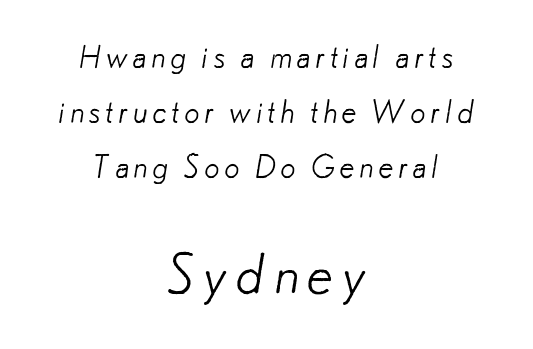
{"serif": "no", "bold": "no", "weight": "light", "width": "normal", "stroke_contrast": "low", "x_height": "small", "monospaced": "no", "underline": "no", "align": "center", "line_spacing_ratio": 1.77, "larger_block": "second", "size_ratio": 1.74, "glyph_px": 54}
